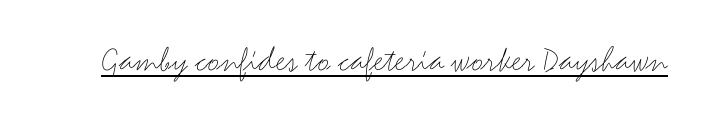
The image shows 37 px thin, wide sans-serif type; set normal letter spacing, underlined; medium stroke contrast and a small x-height.
